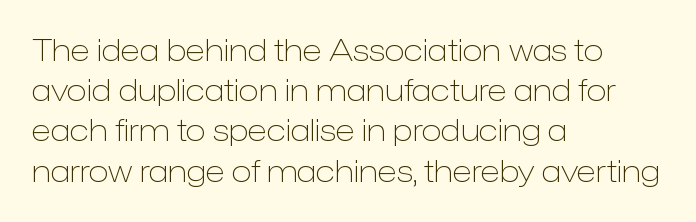
The image shows 30 px light sans-serif type, upright; set left-aligned, normal line spacing (1.34x), normal letter spacing, not underlined; low stroke contrast and a medium x-height.
